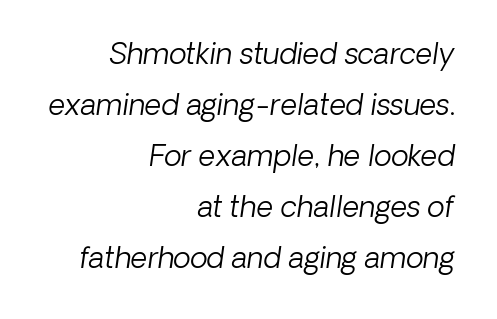
Observe the absence of serifs on each vertical stroke in this sample. The words here are not underlined. Character widths vary here, with narrow letters taking less room than wide ones. The setting favours the right margin, as signatures and pull-quotes sometimes do. The strokes are not fattened; the text isn't bold.
